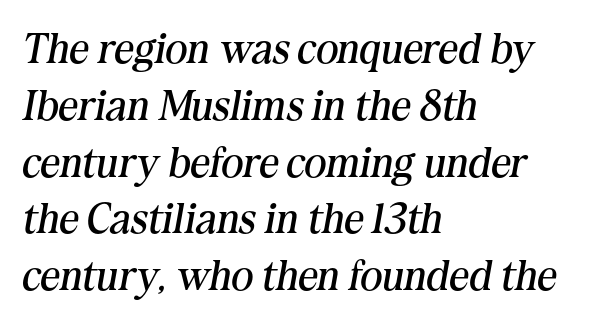
Q: Is the text bold? A: No.
Q: Is the text italic (slanted)? A: Yes, it leans right by about 10 degrees.
Q: Is the typeface a serif or a sans-serif typeface? A: Serif.
Q: Is the text underlined? A: No.
Q: How is the paragraph aligned? A: Left-aligned.
Q: Is the spacing between letters normal or unusually wide? A: Normal.
Q: Is the spacing between lines tight, normal or loose? A: Normal.
Q: Width (condensed, normal, or wide)? A: Normal.
Q: Stroke contrast? A: Medium.
Q: x-height? A: Medium.
Q: Monospaced? A: No.
